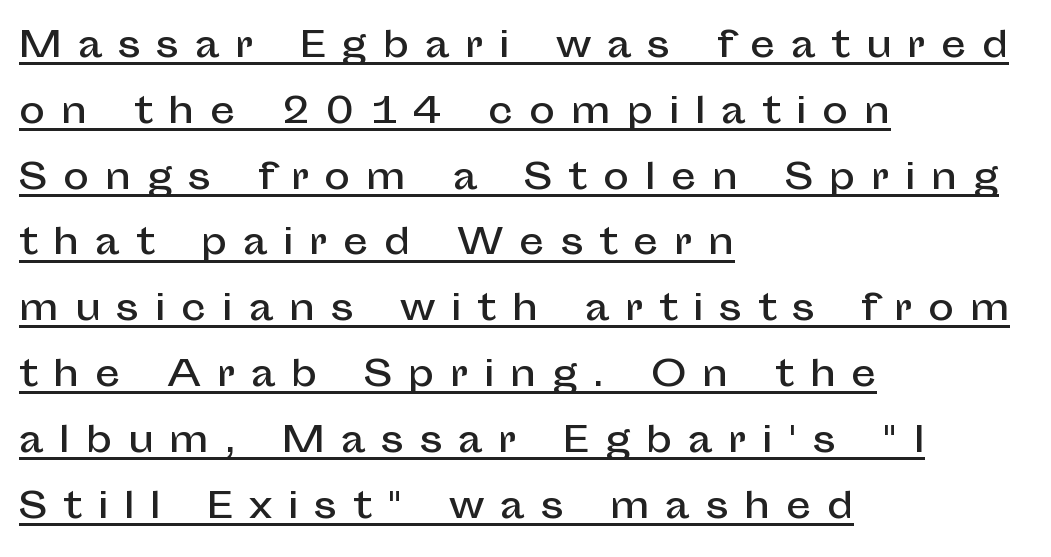
Spacing verdict: proportional, widths tailored to each character. Between one letter and the next there's a generous, obvious gap. In designer terms, the underline attribute is active on this setting. Unlike a traditional serif, this face leaves its strokes unadorned. Caption: multi-line text, flush left, ragged right.
